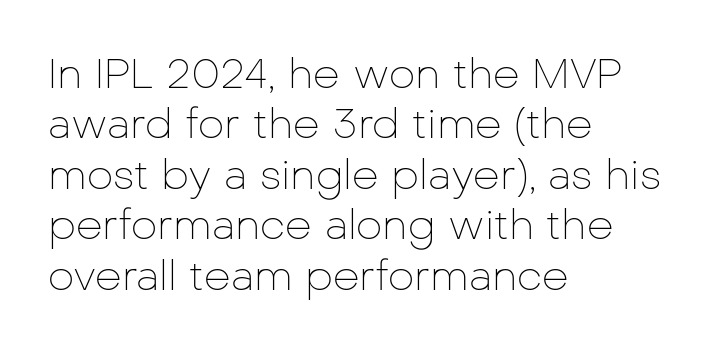
Q: Is the text bold? A: No.
Q: Is the text italic (slanted)? A: No, it is upright.
Q: Is the typeface a serif or a sans-serif typeface? A: Sans-serif.
Q: Is the text underlined? A: No.
Q: How is the paragraph aligned? A: Left-aligned.
Q: Is the spacing between letters normal or unusually wide? A: Normal.
Q: Width (condensed, normal, or wide)? A: Normal.
Q: Stroke contrast? A: Low.
Q: x-height? A: Medium.
Q: Monospaced? A: No.
